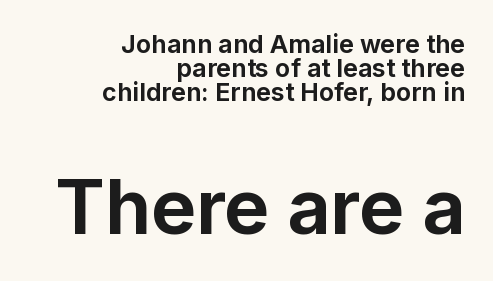
{"serif": "no", "italic": "no", "bold": "yes", "weight": "bold", "width": "normal", "stroke_contrast": "low", "x_height": "medium", "monospaced": "no", "underline": "no", "align": "right", "line_spacing": "tight", "line_spacing_ratio": 0.97, "letter_spacing": "normal", "letter_spacing_em": 0.0, "larger_block": "second", "size_ratio": 3.0, "glyph_px": 75}
